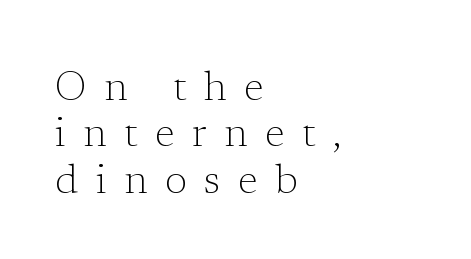
Check the space under the baseline: it is left empty. In terms of letterspacing, this is a distinctly airy, spread setting. Each letter's strokes conclude with small projecting serifs. Visually the block forms a straight wall on the left and a jagged coastline on the right. Heaviness? Minimal to ordinary, like unemphasized prose.
